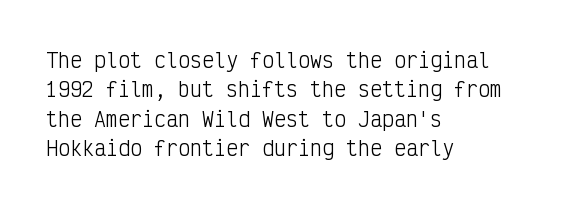
The image shows 20 px text type, upright; set left-aligned, normal line spacing (1.47x), normal letter spacing, not underlined.
